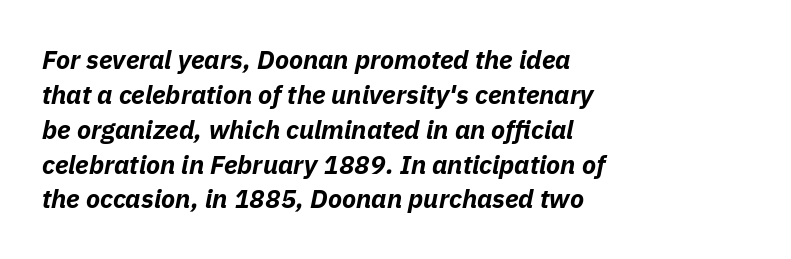
The rendering keeps characters at their native spacing. Each glyph is drawn with heavy, bold strokes. These lines sit exactly where default settings would place them. There's an unmistakable incline to the writing here. Bare-footed words on every line. The rendering anchors every line to the left-hand side.
